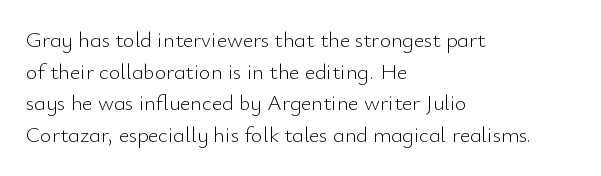
{"italic": "no", "bold": "no", "underline": "no", "align": "left", "line_spacing": "normal", "line_spacing_ratio": 1.44, "letter_spacing": "normal", "letter_spacing_em": 0.0, "glyph_px": 22}
